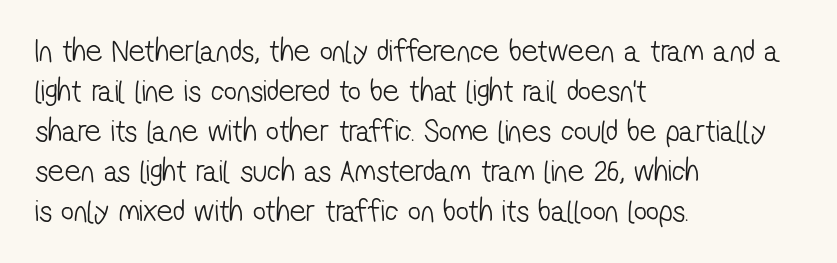
The image shows 32 px light, condensed sans-serif type; set left-aligned, normal line spacing (1.25x), normal letter spacing, not underlined; low stroke contrast and a medium x-height.
